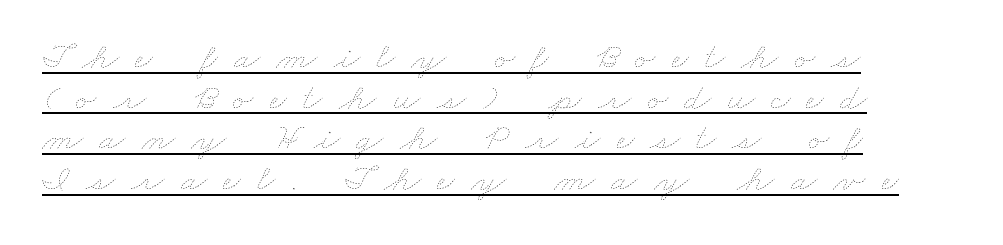
Layout note: lines flush left. Unbolded letterforms with no extra heft. The rendering uses natural spacing where letterforms have individual widths. Characters follow at a spacing far wider than the type designer built in. Leading: reduced. The lettering is marked with a stroke running underneath it.
